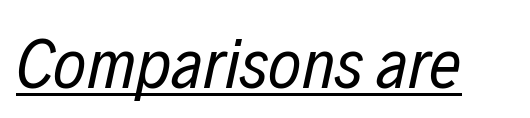
The image shows 71 px regular-weight, condensed type, italic (leaning right); set normal letter spacing, underlined; low stroke contrast and a medium x-height.
